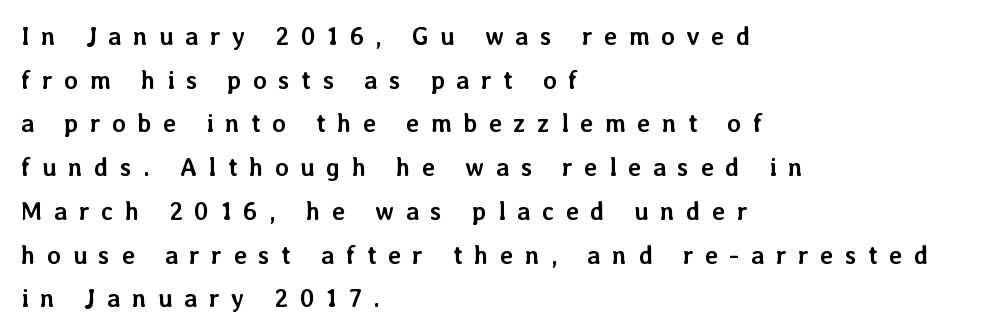
{"italic": "no", "bold": "yes", "underline": "no", "align": "left", "line_spacing_ratio": 1.75, "letter_spacing": "wide", "letter_spacing_em": 0.46, "glyph_px": 25}
